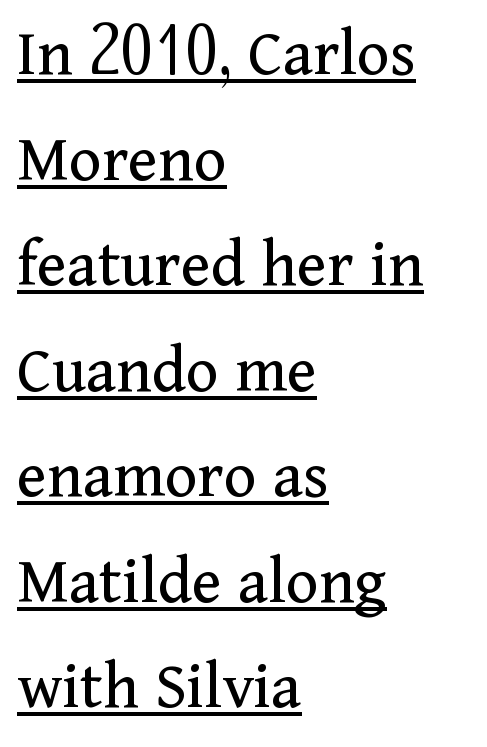
The image shows 69 px regular-weight serif type, upright; set left-aligned, normal line spacing (1.53x), normal letter spacing, underlined; medium stroke contrast and a medium x-height.
